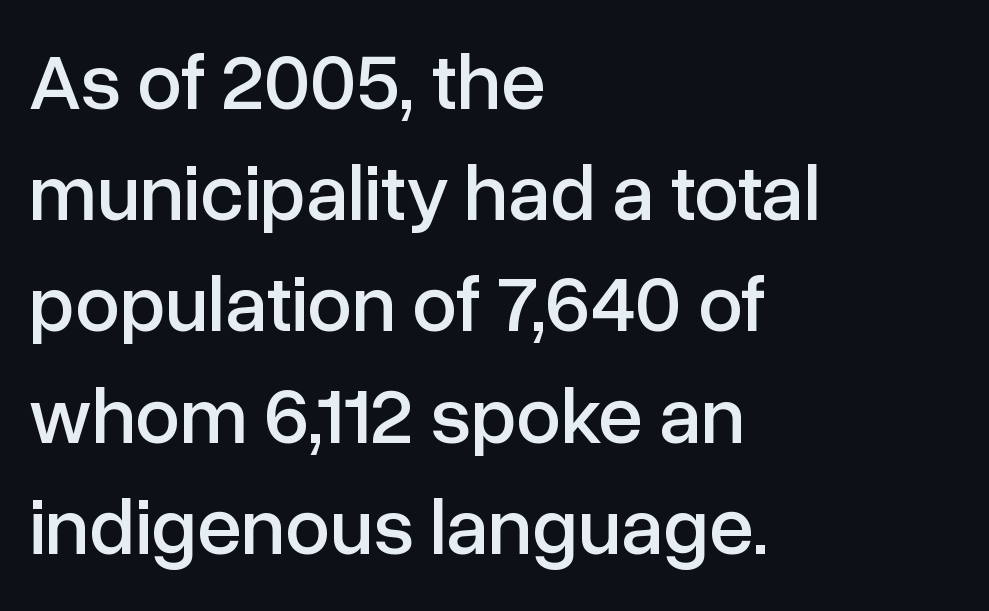
The image shows 80 px sans-serif type, upright; set left-aligned, normal line spacing (1.39x), normal letter spacing, not underlined; low stroke contrast and a medium x-height.
